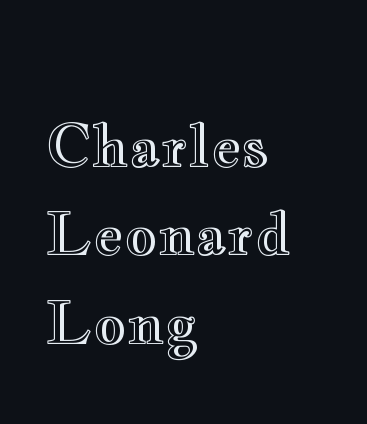
The image shows 57 px wide type, upright; set left-aligned, normal line spacing (1.55x), normal letter spacing, not underlined; a small x-height.
